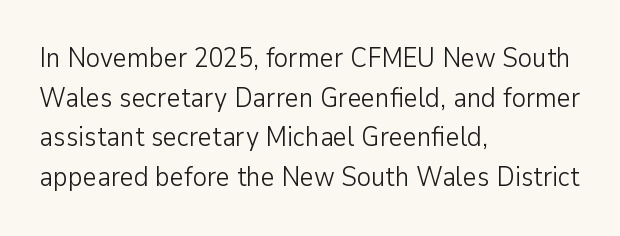
The image shows 27 px text type, upright; set left-aligned, normal line spacing (1.47x), normal letter spacing, not underlined.
